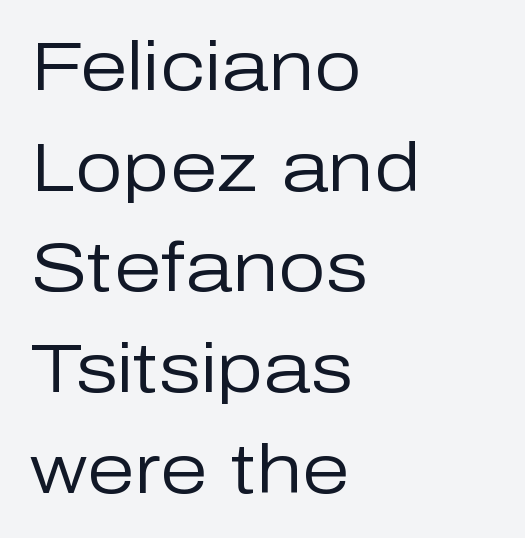
Spacing verdict: proportional, widths tailored to each character. The line-height multiplier appears to be the usual default. Every character sits straight up, as roman type does. Stems here are at most as thick as an everyday book face.
